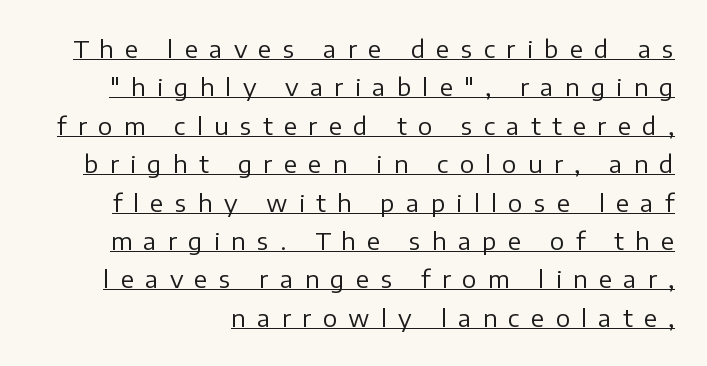
Q: Is the text bold? A: No.
Q: Is the text italic (slanted)? A: No, it is upright.
Q: Is the text underlined? A: Yes.
Q: Is the spacing between letters normal or unusually wide? A: Unusually wide.
Q: Is the spacing between lines tight, normal or loose? A: Normal.
